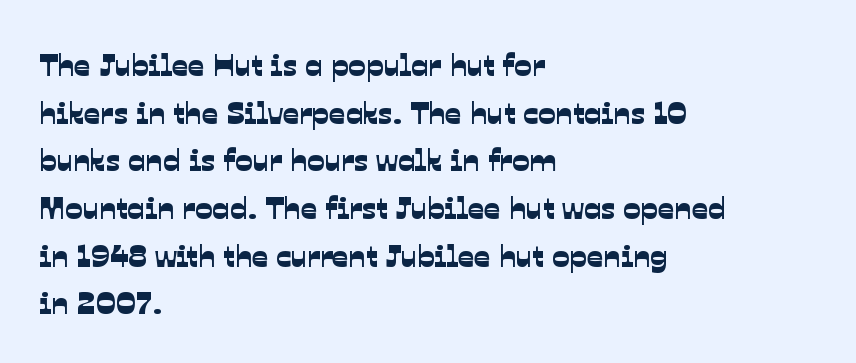
Q: Is the typeface a serif or a sans-serif typeface? A: Sans-serif.
Q: Is the text underlined? A: No.
Q: How is the paragraph aligned? A: Left-aligned.
Q: Is the spacing between letters normal or unusually wide? A: Normal.
Q: Is the spacing between lines tight, normal or loose? A: Normal.
Q: Width (condensed, normal, or wide)? A: Normal.
Q: Stroke contrast? A: Low.
Q: x-height? A: Medium.
Q: Monospaced? A: No.
